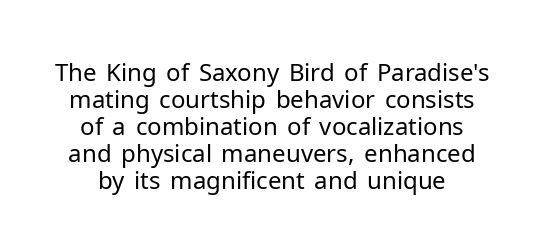
The image shows 24 px text type, upright; set tight line spacing (1.13x), normal letter spacing, not underlined.
